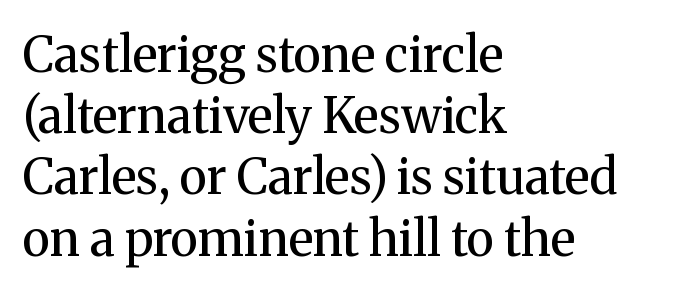
Ordinary non-slanted type is in use. There is no visible air inserted between adjacent glyphs. Type style note: has serifs. The rows are spaced the way most documents space them.
